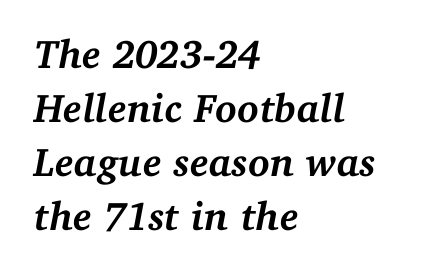
Q: Is the text bold? A: Yes.
Q: Is the text italic (slanted)? A: Yes, it leans right by about 11 degrees.
Q: Is the typeface a serif or a sans-serif typeface? A: Serif.
Q: Is the text underlined? A: No.
Q: How is the paragraph aligned? A: Left-aligned.
Q: Is the spacing between letters normal or unusually wide? A: Normal.
Q: Is the spacing between lines tight, normal or loose? A: Normal.
Q: Width (condensed, normal, or wide)? A: Normal.
Q: Stroke contrast? A: Medium.
Q: x-height? A: Medium.
Q: Monospaced? A: No.
